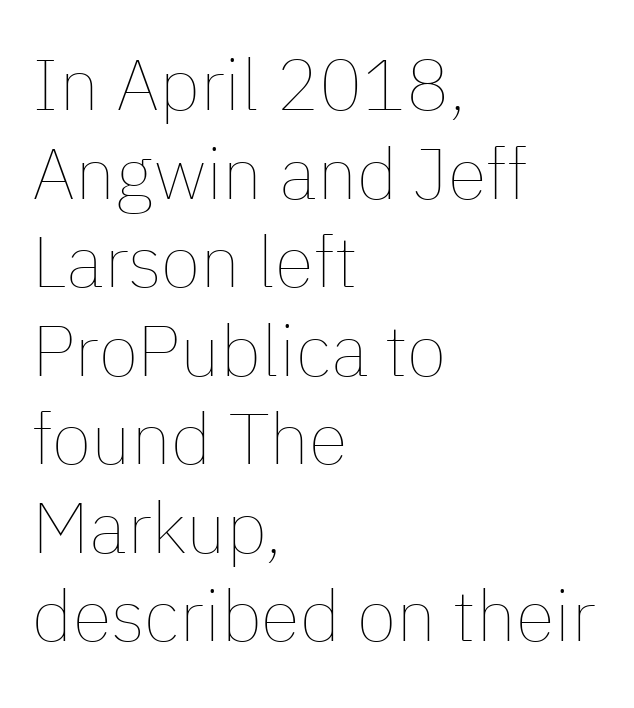
Letters rest on an invisible, unmarked baseline. Proportional: the letters do not fall into vertical columns. Observe the ordinary spacing: letters are neighbours, not strangers. Reading down the block, your eye returns to a fixed left position each line.
